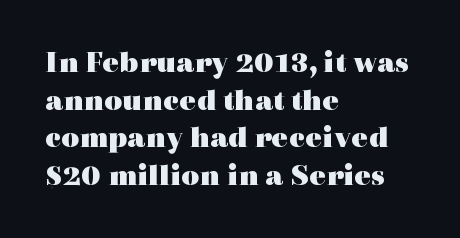
The image shows 31 px heavy, wide serif type, upright; set left-aligned, line spacing 1.21x, normal letter spacing, not underlined; a medium x-height.
